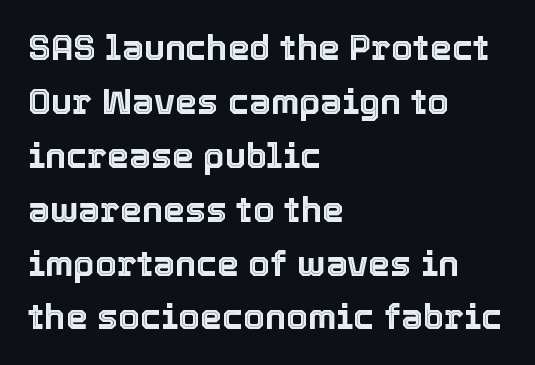
The image shows 35 px text type, upright; set left-aligned, normal line spacing (1.54x), normal letter spacing, not underlined; a medium x-height.
